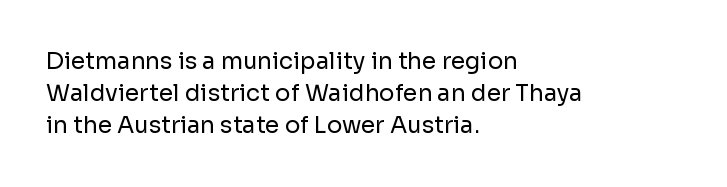
Q: Is the text bold? A: No.
Q: Is the text italic (slanted)? A: No, it is upright.
Q: Is the text underlined? A: No.
Q: How is the paragraph aligned? A: Left-aligned.
Q: Is the spacing between letters normal or unusually wide? A: Normal.
Q: Is the spacing between lines tight, normal or loose? A: Normal.
